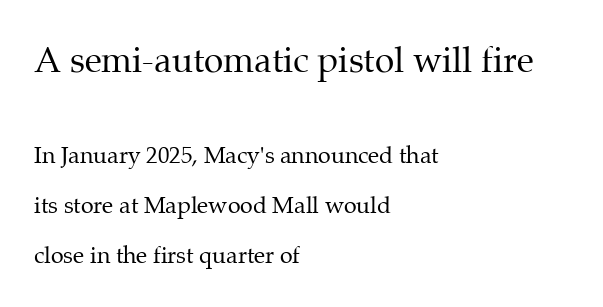
Q: Is the text bold? A: No.
Q: Is the text italic (slanted)? A: No, it is upright.
Q: Is the typeface a serif or a sans-serif typeface? A: Serif.
Q: Is the text underlined? A: No.
Q: How is the paragraph aligned? A: Left-aligned.
Q: Is the spacing between letters normal or unusually wide? A: Normal.
Q: Is the spacing between lines tight, normal or loose? A: Loose.
Q: Which block of text is set in a larger size, the first (top) or the second (bottom)? A: The first (top) one.
Q: Width (condensed, normal, or wide)? A: Normal.
Q: Stroke contrast? A: Medium.
Q: x-height? A: Medium.
Q: Monospaced? A: No.
